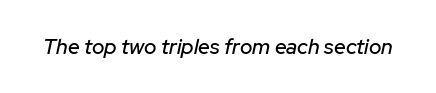
The image shows 21 px text type, italic (leaning right); set normal letter spacing, not underlined.
